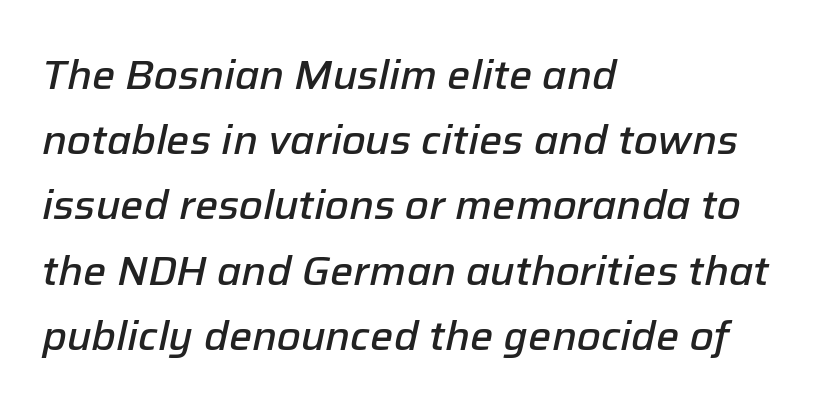
{"italic": "yes", "lean": "right", "slant_degrees": 12, "bold": "semi", "weight": "semibold", "width": "normal", "stroke_contrast": "low", "x_height": "medium", "monospaced": "no", "underline": "no", "align": "left", "line_spacing": "normal", "line_spacing_ratio": 1.59, "letter_spacing": "normal", "letter_spacing_em": 0.0, "glyph_px": 41}
